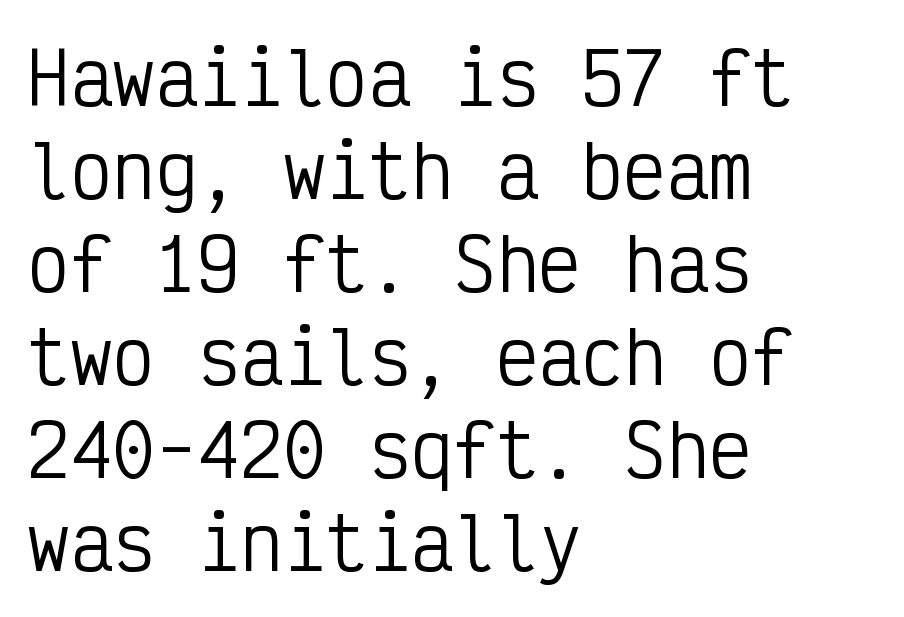
Q: Is the text bold? A: No.
Q: Is the text italic (slanted)? A: No, it is upright.
Q: Is the typeface a serif or a sans-serif typeface? A: Sans-serif.
Q: Is the text underlined? A: No.
Q: How is the paragraph aligned? A: Left-aligned.
Q: Is the spacing between letters normal or unusually wide? A: Normal.
Q: Is the spacing between lines tight, normal or loose? A: Normal.
Q: Width (condensed, normal, or wide)? A: Condensed.
Q: Stroke contrast? A: Low.
Q: x-height? A: Medium.
Q: Monospaced? A: Yes.
